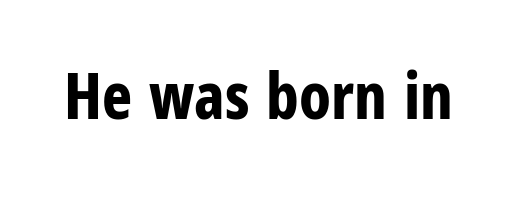
Q: Is the text bold? A: Yes.
Q: Is the text italic (slanted)? A: No, it is upright.
Q: Is the typeface a serif or a sans-serif typeface? A: Sans-serif.
Q: Is the text underlined? A: No.
Q: Is the spacing between letters normal or unusually wide? A: Normal.
Q: Width (condensed, normal, or wide)? A: Condensed.
Q: Stroke contrast? A: Low.
Q: x-height? A: Medium.
Q: Monospaced? A: No.
